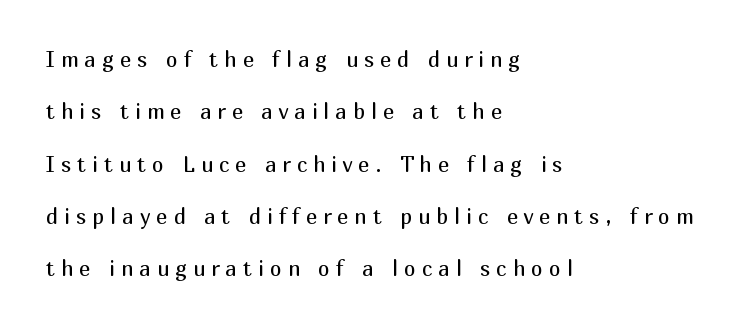
Q: Is the text bold? A: No.
Q: Is the text italic (slanted)? A: No, it is upright.
Q: Is the text underlined? A: No.
Q: How is the paragraph aligned? A: Left-aligned.
Q: Is the spacing between letters normal or unusually wide? A: Unusually wide.
Q: Is the spacing between lines tight, normal or loose? A: Loose.
